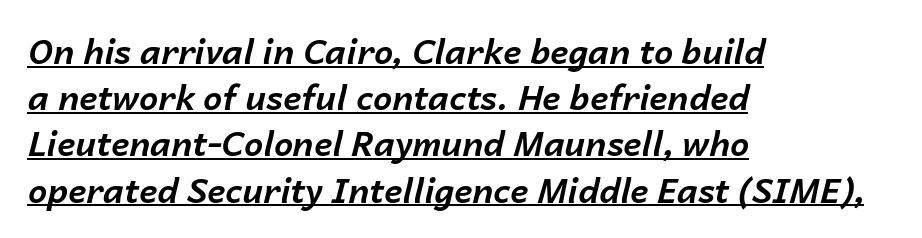
Q: Is the text bold? A: Yes.
Q: Is the text italic (slanted)? A: Yes, it leans right by about 14 degrees.
Q: Is the text underlined? A: Yes.
Q: How is the paragraph aligned? A: Left-aligned.
Q: Is the spacing between letters normal or unusually wide? A: Normal.
Q: Is the spacing between lines tight, normal or loose? A: Normal.
Q: Width (condensed, normal, or wide)? A: Normal.
Q: Stroke contrast? A: Low.
Q: x-height? A: Medium.
Q: Monospaced? A: No.
